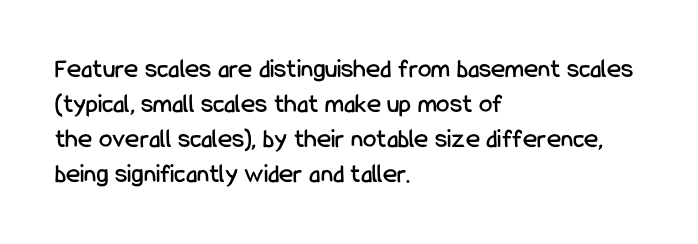
{"italic": "no", "underline": "no", "align": "left", "line_spacing": "normal", "line_spacing_ratio": 1.3, "letter_spacing": "normal", "letter_spacing_em": 0.0, "glyph_px": 27}
